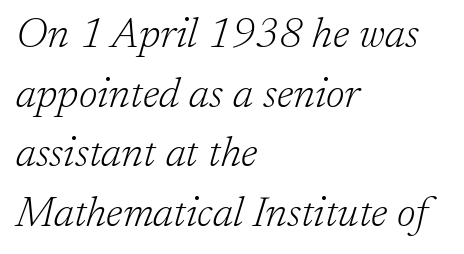
Look at the bottom of the vertical strokes: they flare into serifs here. It's the slanting kind of type. Line starts are locked; line ends wander. Looks like regular typesetting: each glyph gets only the width it needs. Honestly, there is no underline to notice here at all.
